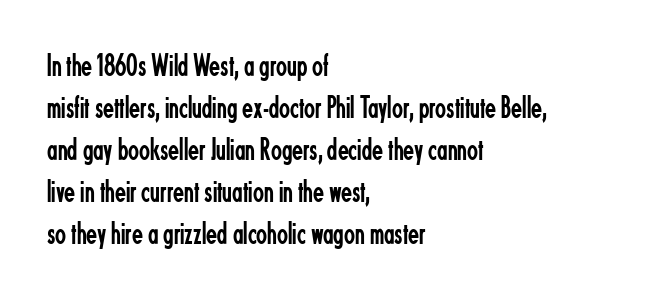
The image shows 32 px regular-weight, condensed sans-serif type, upright; set left-aligned, normal line spacing (1.31x), normal letter spacing, not underlined; low stroke contrast and a small x-height.
